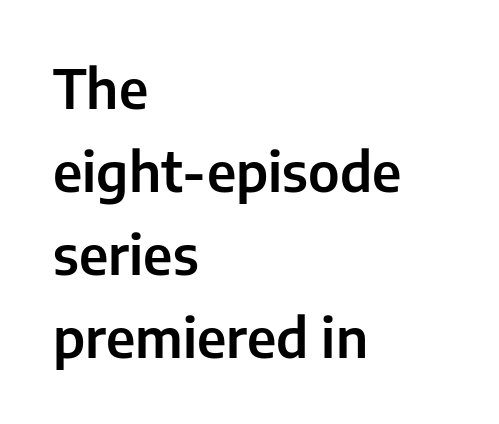
Is this a fixed-width face? No — the glyphs have proportional, varying widths. Type without underlining. Each new line begins a customary step beneath the previous one. Words appear dense and cohesive because spacing is normal. Upright lettering throughout.
